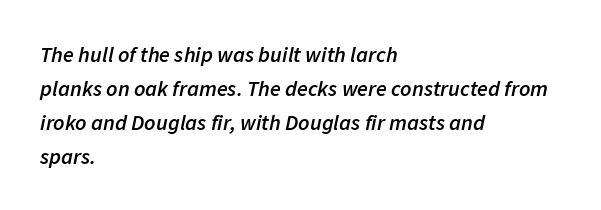
Q: Is the text bold? A: Semi-bold.
Q: Is the text italic (slanted)? A: Yes, it leans right by about 11 degrees.
Q: Is the text underlined? A: No.
Q: How is the paragraph aligned? A: Left-aligned.
Q: Is the spacing between letters normal or unusually wide? A: Normal.
Q: Is the spacing between lines tight, normal or loose? A: Normal.
